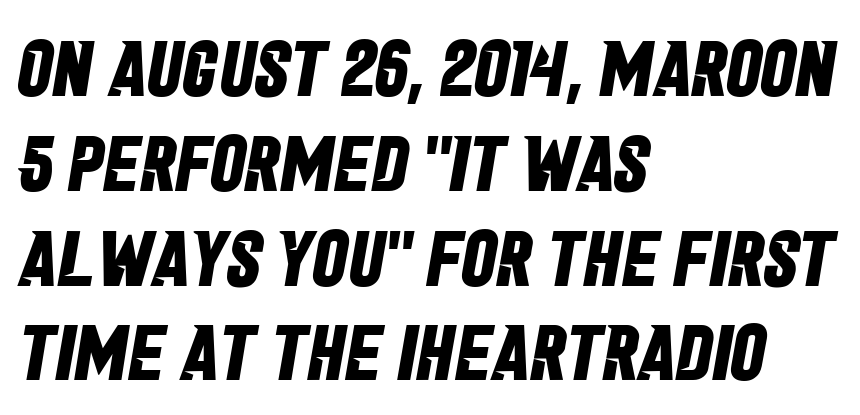
In terms of weight, the rendering is a true, heavy bold. The area under the type is left untouched. Is this a fixed-width face? No — the glyphs have proportional, varying widths. The lines in this sample share a left origin and differ only in where they stop. There is no visible air inserted between adjacent glyphs.
